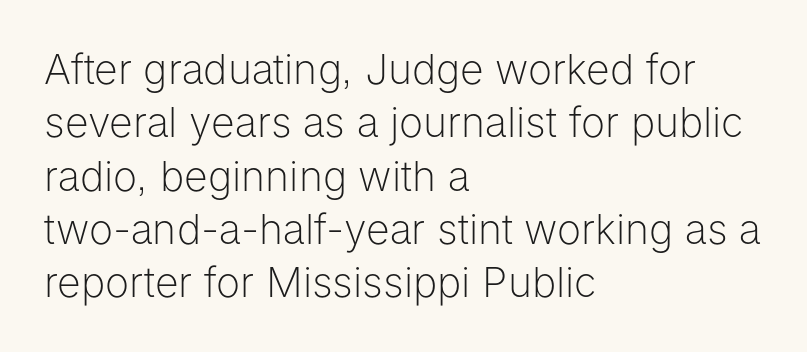
This reads as an unemphasized weight, regular at the heaviest. Notice how the passage keeps a crisp vertical edge on the left only. Evenly set lines give the paragraph a standard silhouette. No extra tracking has been applied to these lines.
